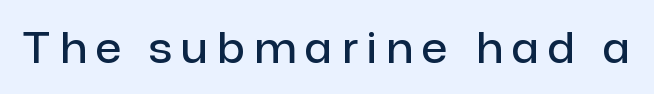
The image shows 42 px semibold sans-serif type, upright; set unusually wide letter spacing (+0.22 em), not underlined; low stroke contrast and a medium x-height.
